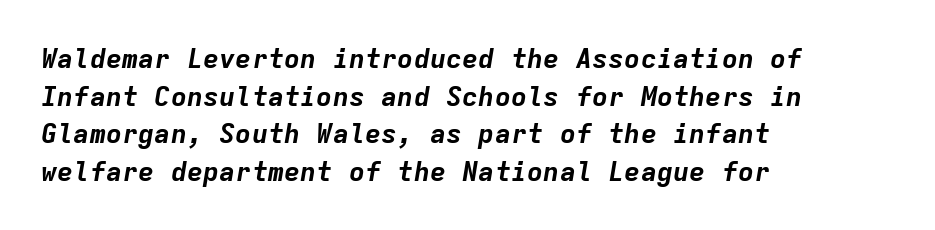
{"italic": "yes", "lean": "right", "slant_degrees": 9, "bold": "yes", "underline": "no", "align": "left", "line_spacing": "normal", "line_spacing_ratio": 1.39, "letter_spacing": "normal", "letter_spacing_em": 0.0, "glyph_px": 27}
